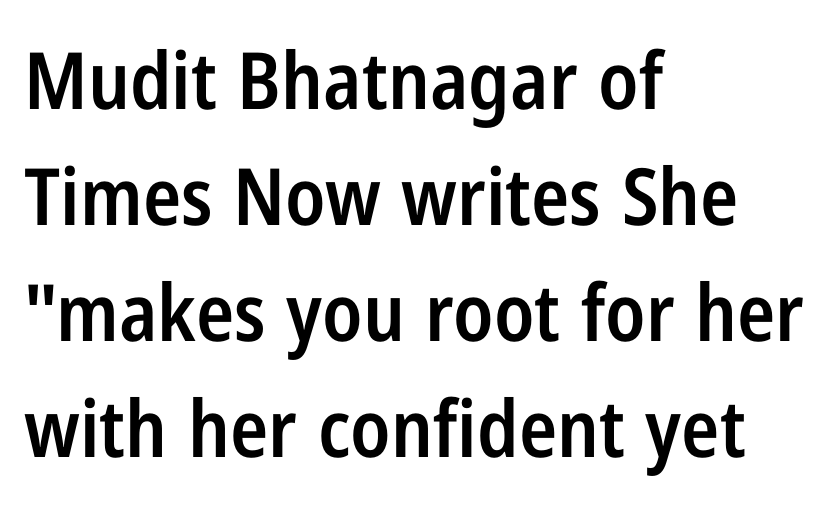
{"serif": "no", "italic": "no", "bold": "semi", "weight": "semibold", "width": "condensed", "stroke_contrast": "low", "x_height": "medium", "monospaced": "no", "underline": "no", "align": "left", "line_spacing": "normal", "line_spacing_ratio": 1.47, "letter_spacing": "normal", "letter_spacing_em": 0.0, "glyph_px": 79}
